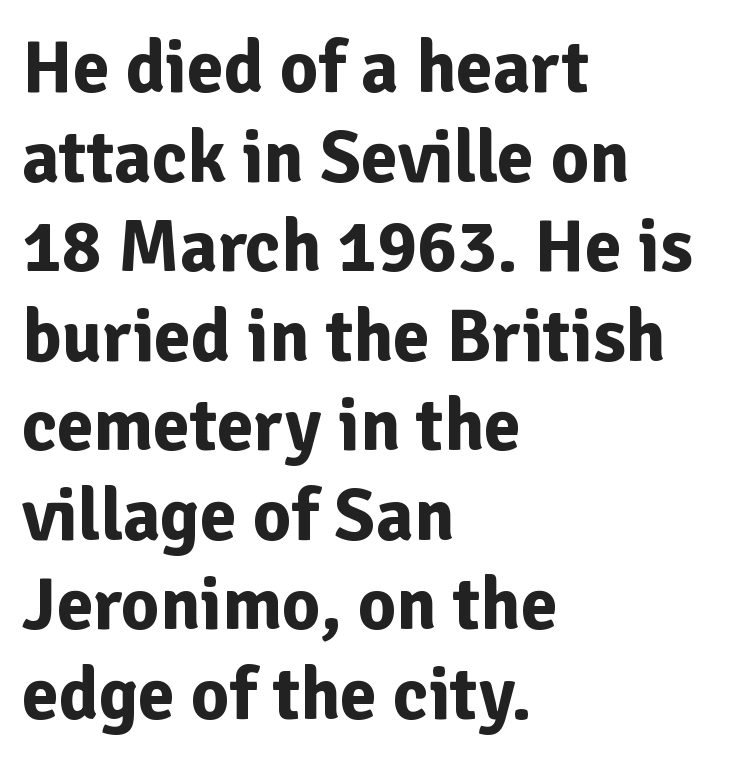
The image shows 74 px bold sans-serif type, upright; set left-aligned, line spacing 1.21x, normal letter spacing, not underlined; low stroke contrast and a medium x-height.
